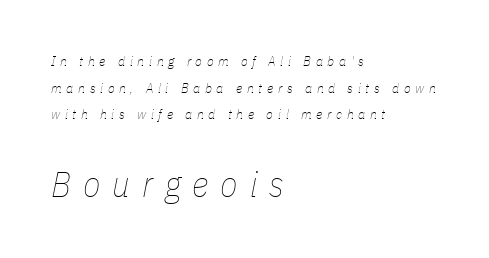
{"italic": "yes", "lean": "right", "slant_degrees": 11, "bold": "no", "weight": "thin", "width": "condensed", "stroke_contrast": "low", "x_height": "medium", "monospaced": "no", "underline": "no", "align": "left", "line_spacing": "loose", "line_spacing_ratio": 1.9, "letter_spacing": "wide", "letter_spacing_em": 0.33, "larger_block": "second", "size_ratio": 2.57, "glyph_px": 36}
